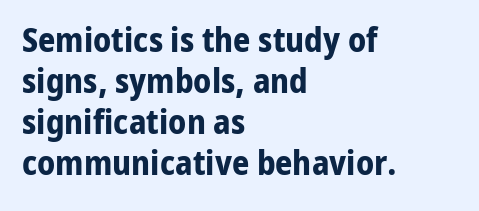
The image shows 34 px bold sans-serif type, upright; set left-aligned, line spacing 1.21x, normal letter spacing, not underlined; low stroke contrast and a medium x-height.
